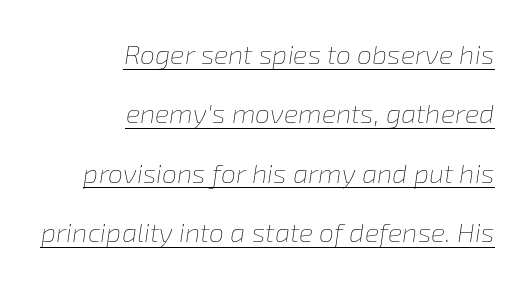
Q: Is the text bold? A: No.
Q: Is the text italic (slanted)? A: Yes, it leans right by about 8 degrees.
Q: Is the text underlined? A: Yes.
Q: How is the paragraph aligned? A: Right-aligned.
Q: Is the spacing between letters normal or unusually wide? A: Normal.
Q: Is the spacing between lines tight, normal or loose? A: Loose.
